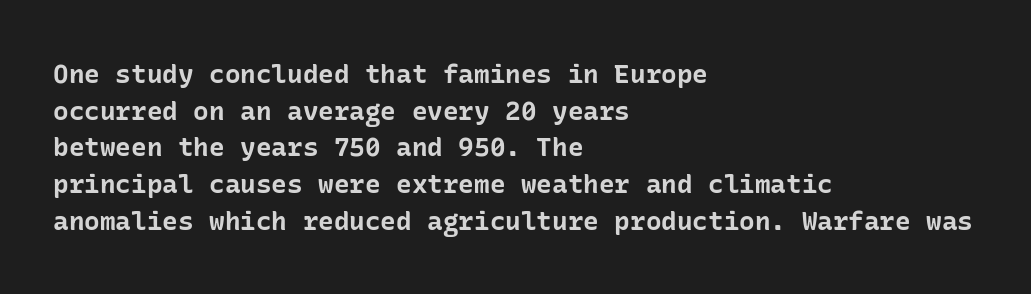
The image shows 26 px bold type, upright; set left-aligned, normal line spacing (1.41x), normal letter spacing, not underlined.
